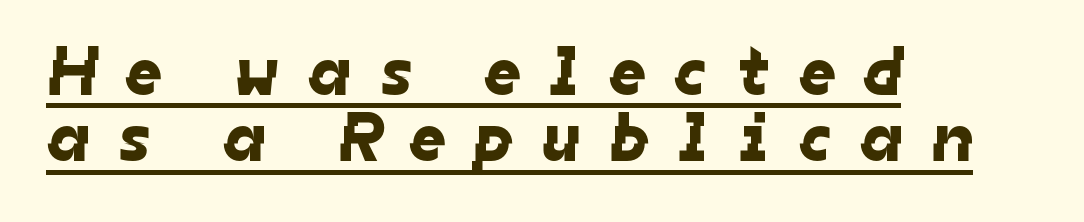
The image shows 70 px sans-serif type; set left-aligned, tight line spacing (0.95x), unusually wide letter spacing (+0.42 em), underlined; low stroke contrast and a medium x-height.
